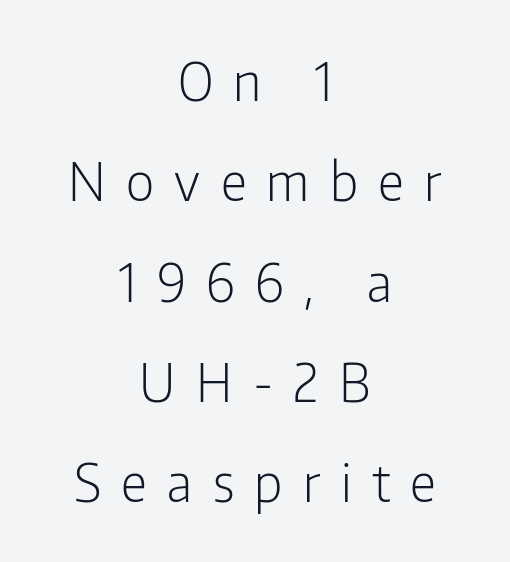
Think of a printed novel: that variable character pitch is what you see here. Each letter's strokes conclude bluntly, with no projecting serifs. Loosely led — the rows are spread out. Nope, not italic — everything's standing straight. The zone under the glyphs is completely vacant. Counters stay open thanks to moderate or lighter strokes.
